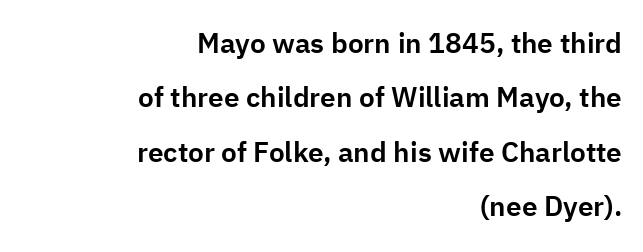
{"serif": "no", "italic": "no", "width": "normal", "stroke_contrast": "low", "x_height": "medium", "monospaced": "no", "underline": "no", "align": "right", "line_spacing": "loose", "line_spacing_ratio": 1.94, "letter_spacing": "normal", "letter_spacing_em": 0.0, "glyph_px": 28}
